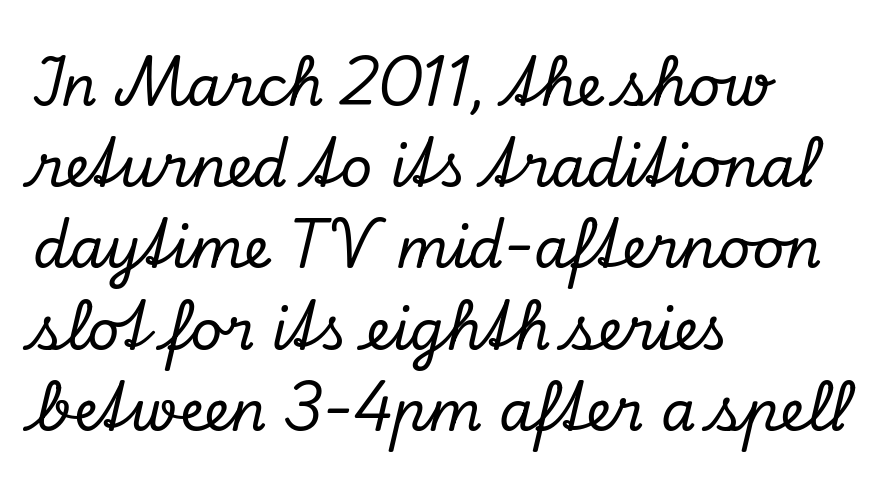
The image shows 56 px serif type, italic (leaning right); set left-aligned, normal line spacing (1.45x), normal letter spacing, not underlined; low stroke contrast and a small x-height.
